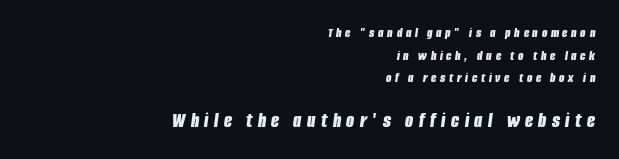
{"italic": "yes", "lean": "right", "slant_degrees": 8, "bold": "yes", "underline": "no", "align": "right", "line_spacing": "normal", "line_spacing_ratio": 1.61, "letter_spacing": "wide", "letter_spacing_em": 0.26, "larger_block": "second", "size_ratio": 1.5, "glyph_px": 21}
